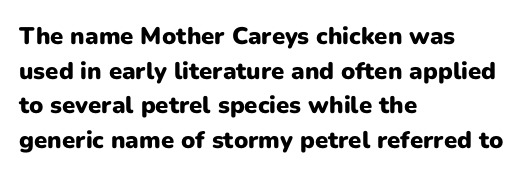
Rule under the text: the space is simply empty. Nothing unusual about the tracking: characters are spaced as the font intends. Leading: standard. This sample uses an upright cut, with every glyph sitting square on the baseline. Set as a true bold cut, around the 700 mark. Line beginnings align vertically; line endings do not.
